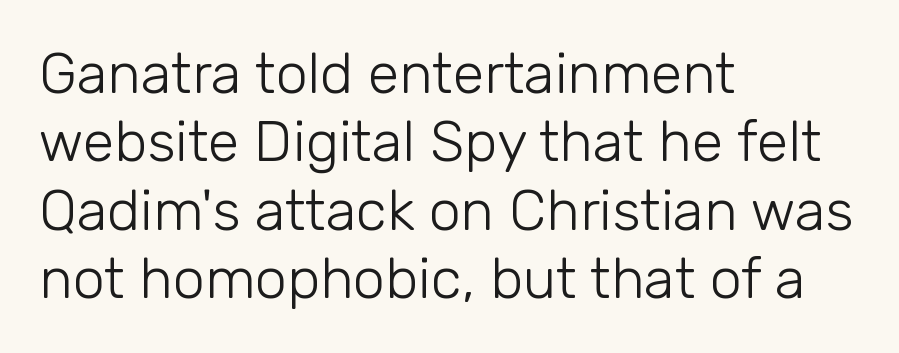
Spacing verdict: proportional, widths tailored to each character. This is roman type, the default non-slanted kind. The rendering shows plain stroke endings on the letterforms — a sans-serif design. No chunkiness to these letters — they're not bold.
